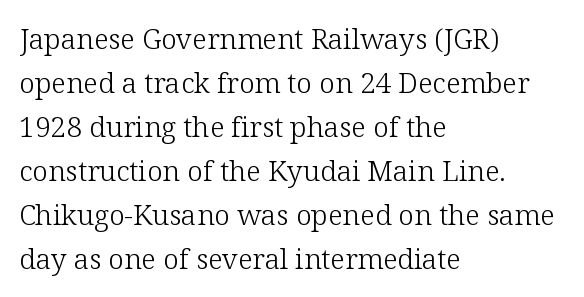
Weight: not bold — regular or lighter. A bare baseline throughout the passage. Glyph-to-glyph distance matches everyday printed text. Do the characters align in a grid? No, the font is proportional.
